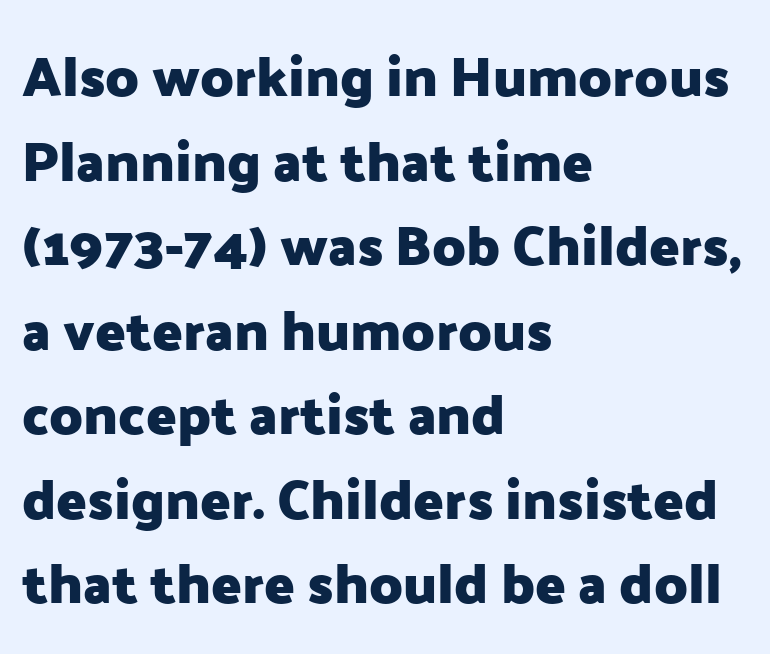
The image shows 56 px heavy sans-serif type, upright; set left-aligned, normal line spacing (1.51x), normal letter spacing, not underlined; low stroke contrast and a medium x-height.
